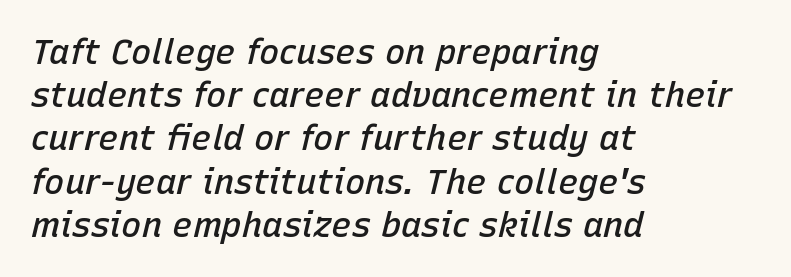
{"italic": "yes", "lean": "right", "slant_degrees": 15, "bold": "semi", "weight": "semibold", "width": "normal", "stroke_contrast": "low", "x_height": "medium", "monospaced": "no", "underline": "no", "align": "left", "line_spacing": "normal", "line_spacing_ratio": 1.27, "letter_spacing": "normal", "letter_spacing_em": 0.0, "glyph_px": 34}
